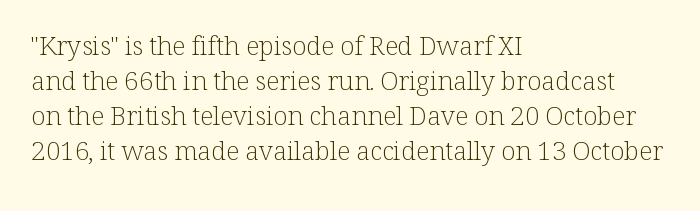
The image shows 26 px text type, upright; set left-aligned, normal line spacing (1.35x), normal letter spacing, not underlined.
